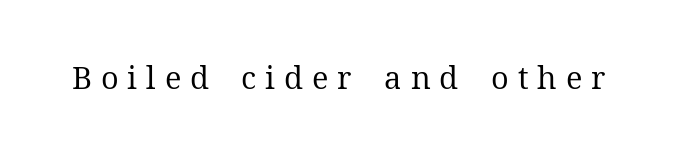
Q: Is the text bold? A: No.
Q: Is the text italic (slanted)? A: No, it is upright.
Q: Is the typeface a serif or a sans-serif typeface? A: Serif.
Q: Is the text underlined? A: No.
Q: Is the spacing between letters normal or unusually wide? A: Unusually wide.
Q: Width (condensed, normal, or wide)? A: Normal.
Q: Stroke contrast? A: Medium.
Q: x-height? A: Medium.
Q: Monospaced? A: No.
